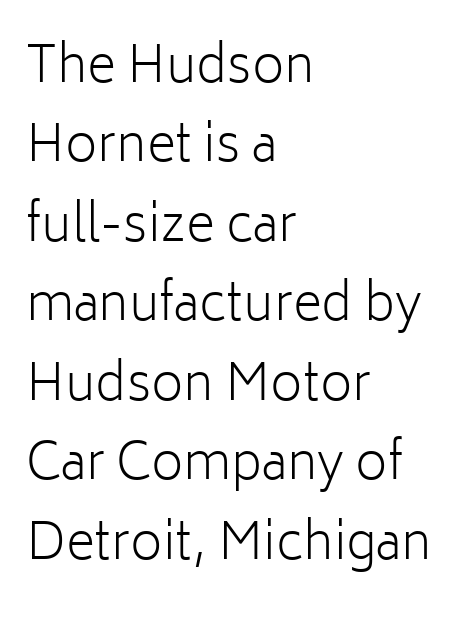
The image shows 50 px light sans-serif type, upright; set left-aligned, normal line spacing (1.59x), normal letter spacing, not underlined; low stroke contrast and a medium x-height.
